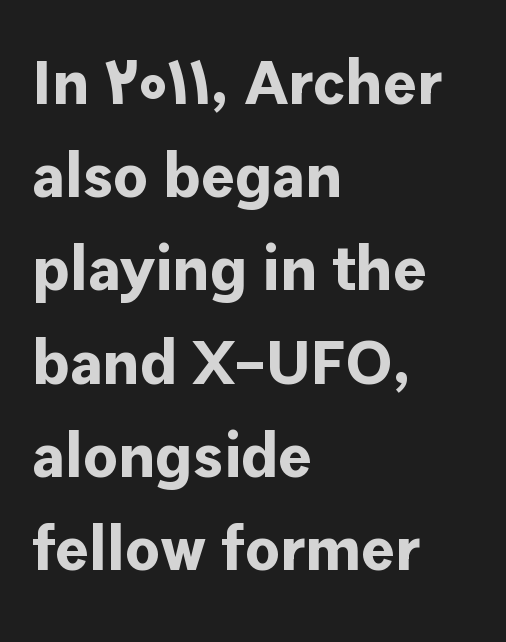
{"serif": "no", "italic": "no", "bold": "yes", "weight": "bold", "width": "normal", "stroke_contrast": "low", "x_height": "medium", "monospaced": "no", "underline": "no", "align": "left", "line_spacing": "normal", "line_spacing_ratio": 1.48, "letter_spacing": "normal", "letter_spacing_em": 0.0, "glyph_px": 63}
